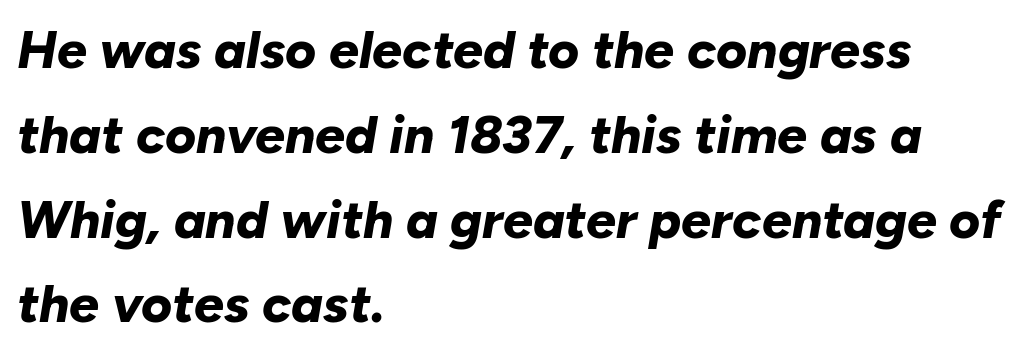
The passage shown is typed in a proportional face where columns would drift. Letter spacing: default. Stroke thickness is high; the sample reads as a true bold. The designer left line spacing at the default. Line starts are locked; line ends wander. Nobody drew a line under any word here.
